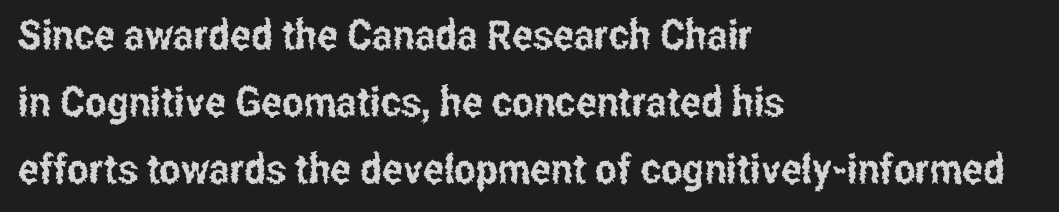
The image shows 41 px condensed sans-serif type, upright; set left-aligned, normal line spacing (1.63x), normal letter spacing, not underlined; low stroke contrast and a medium x-height.
